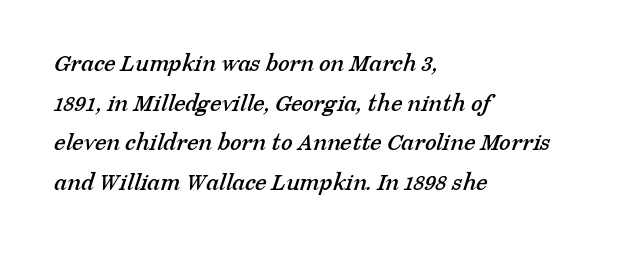
The passage shown is not underscored anywhere. Regarding leading, the lines here are spaced in the standard way. Line starts are locked; line ends wander. No extra tracking has been applied to these lines.
